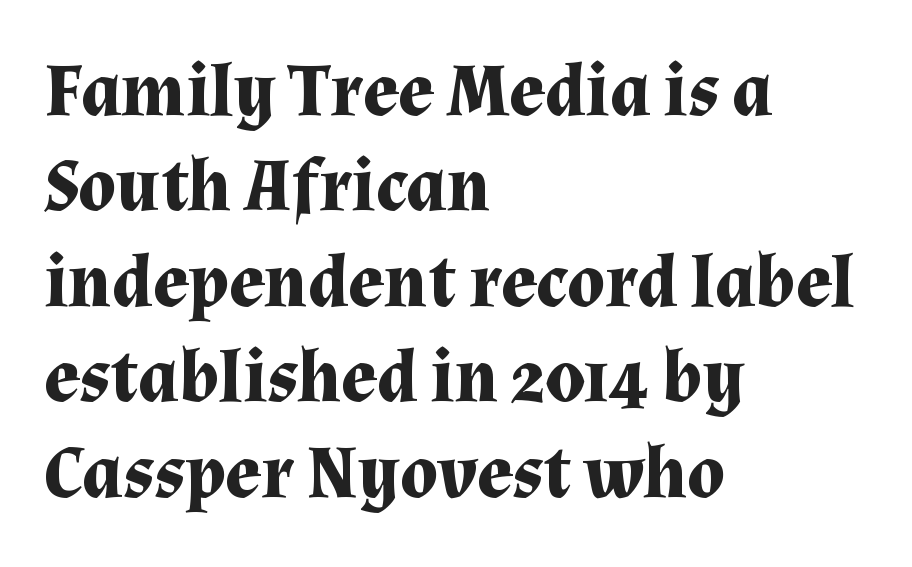
{"serif": "yes", "italic": "no", "bold": "yes", "weight": "bold", "width": "normal", "stroke_contrast": "medium", "x_height": "medium", "monospaced": "no", "underline": "no", "align": "left", "line_spacing": "normal", "line_spacing_ratio": 1.29, "letter_spacing": "normal", "letter_spacing_em": 0.0, "glyph_px": 74}
